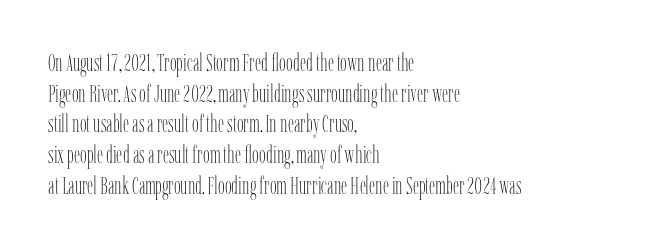
{"italic": "no", "bold": "no", "underline": "no", "align": "left", "line_spacing": "normal", "line_spacing_ratio": 1.28, "letter_spacing": "normal", "letter_spacing_em": 0.0, "glyph_px": 24}
